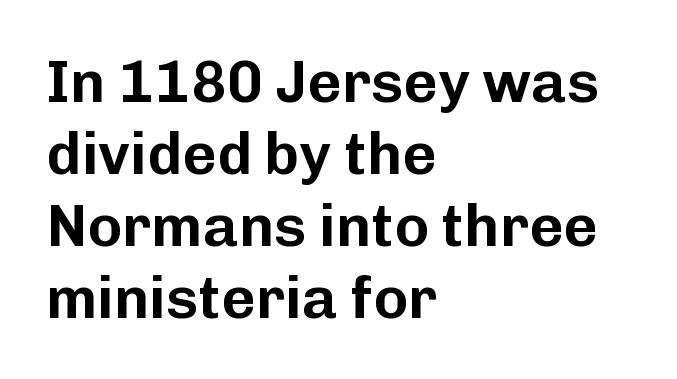
{"serif": "no", "italic": "no", "width": "normal", "stroke_contrast": "low", "x_height": "medium", "monospaced": "no", "underline": "no", "align": "left", "line_spacing_ratio": 1.22, "letter_spacing": "normal", "letter_spacing_em": 0.0, "glyph_px": 59}
